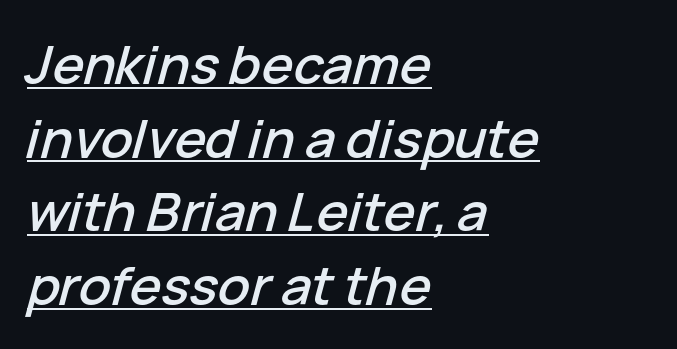
{"italic": "yes", "lean": "right", "slant_degrees": 15, "width": "normal", "stroke_contrast": "low", "x_height": "medium", "monospaced": "no", "underline": "yes", "align": "left", "line_spacing": "normal", "line_spacing_ratio": 1.39, "letter_spacing": "normal", "letter_spacing_em": 0.0, "glyph_px": 53}
